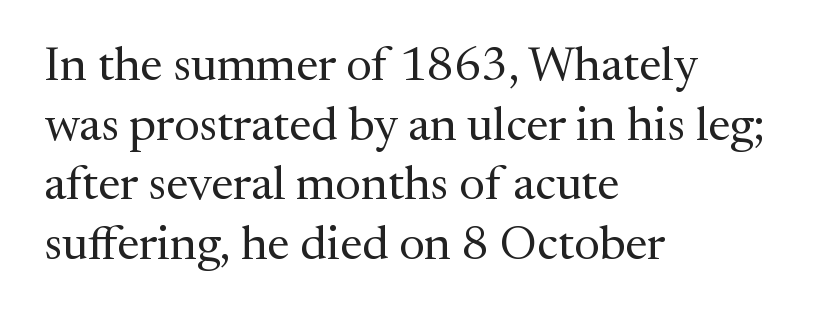
Style check: upright. Check the space under the baseline: it is left empty. Compared with typical body copy, the letter spacing here is the same. If you drew a ruler down the left edge, every line would touch it. Here the designer chose a conventional face with non-uniform glyph widths. Caption: face not bold, strokes unweighted.
